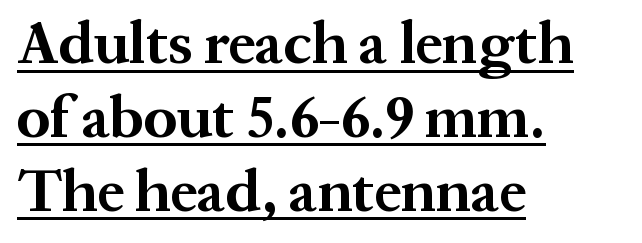
The specimen reads as upright at a glance. Underline: present. Is the letter spacing exaggerated? No — it looks like the ordinary default. A typesetter would call this proportional, since set widths differ per character. The strokes are fattened all the way to bold. Does the type have serifs? Yes, each stem ends in a small foot.
